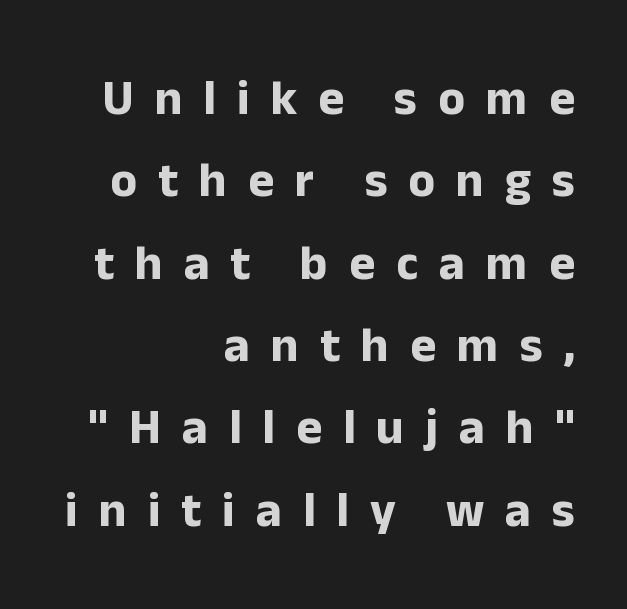
Q: Is the text bold? A: Yes.
Q: Is the text italic (slanted)? A: No, it is upright.
Q: Is the typeface a serif or a sans-serif typeface? A: Sans-serif.
Q: Is the text underlined? A: No.
Q: How is the paragraph aligned? A: Right-aligned.
Q: Is the spacing between letters normal or unusually wide? A: Unusually wide.
Q: Is the spacing between lines tight, normal or loose? A: Normal.
Q: Width (condensed, normal, or wide)? A: Normal.
Q: Stroke contrast? A: Low.
Q: x-height? A: Medium.
Q: Monospaced? A: No.
